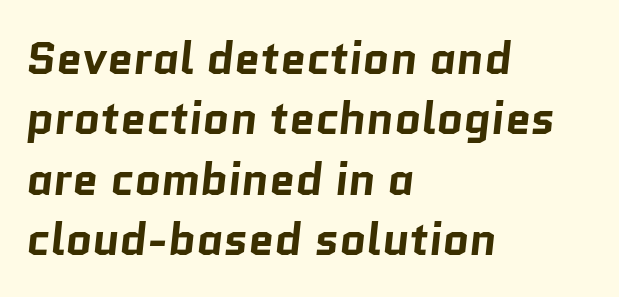
Q: Is the text bold? A: Yes.
Q: Is the typeface a serif or a sans-serif typeface? A: Sans-serif.
Q: Is the text underlined? A: No.
Q: How is the paragraph aligned? A: Left-aligned.
Q: Is the spacing between letters normal or unusually wide? A: Normal.
Q: Is the spacing between lines tight, normal or loose? A: Normal.
Q: Width (condensed, normal, or wide)? A: Normal.
Q: Stroke contrast? A: Low.
Q: x-height? A: Medium.
Q: Monospaced? A: No.
